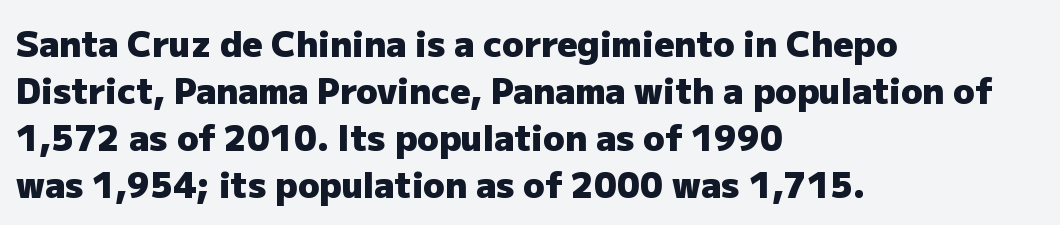
{"serif": "no", "italic": "no", "bold": "yes", "weight": "heavy", "width": "normal", "stroke_contrast": "low", "x_height": "medium", "monospaced": "no", "underline": "no", "align": "left", "line_spacing": "normal", "line_spacing_ratio": 1.34, "letter_spacing": "normal", "letter_spacing_em": 0.0, "glyph_px": 35}
